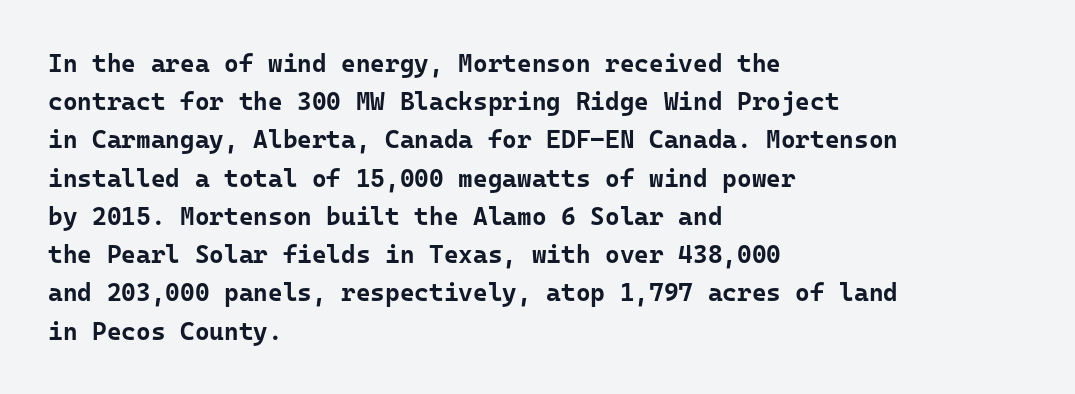
The image shows 25 px bold type, upright; set left-aligned, normal line spacing (1.53x), normal letter spacing, not underlined.
